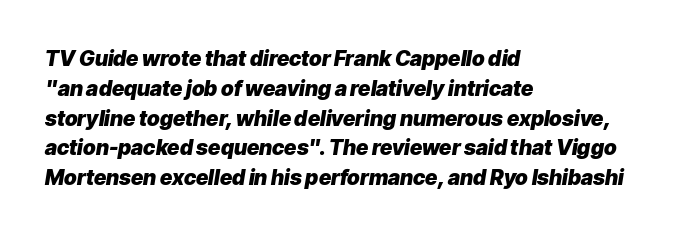
The image shows 21 px bold type, italic (leaning right); set left-aligned, normal line spacing (1.42x), normal letter spacing, not underlined.
